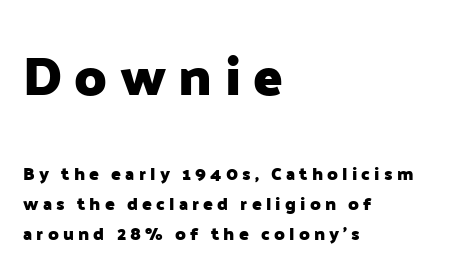
Letters rest on an invisible, unmarked baseline. The characters display no serif detailing; their extremities are plain. Strong, thick strokes mark this as bold type. Whoever set this made the first block the dominant, larger element.
